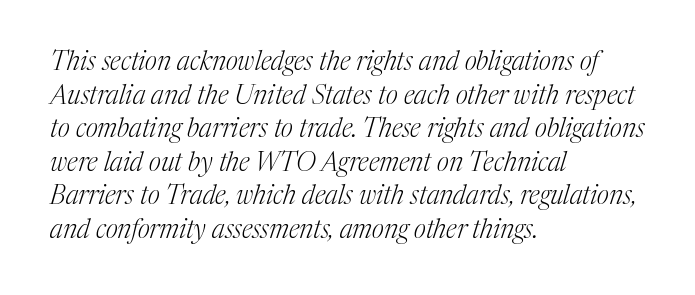
The image shows 26 px text type, italic (leaning right); set left-aligned, normal line spacing (1.29x), normal letter spacing, not underlined.
